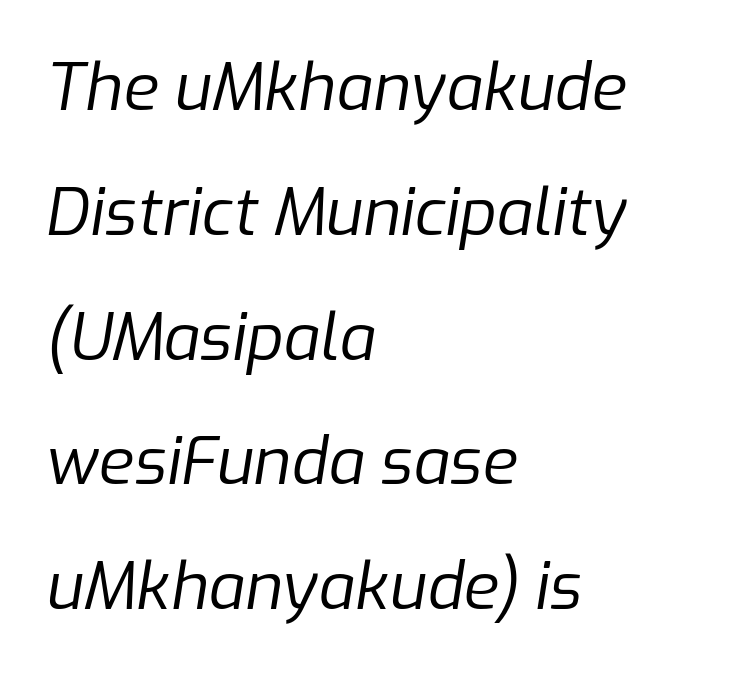
The image shows 65 px regular-weight type, italic (leaning right); set left-aligned, loose line spacing (1.92x), normal letter spacing, not underlined; low stroke contrast and a medium x-height.
